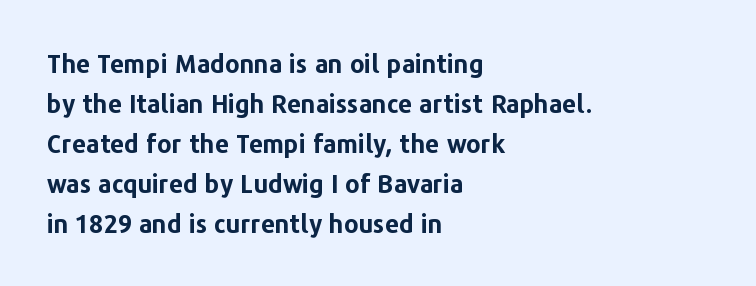
Tracking value appears to be zero — textbook default spacing. The text block is weighted toward the left margin, trailing off unevenly rightward. Posture: straight, roman, zero tilt. Regarding leading, the lines here are spaced in the standard way. Honestly, there is no underline to notice here at all. Thick stems and heavy bowls — unmistakably bold.
